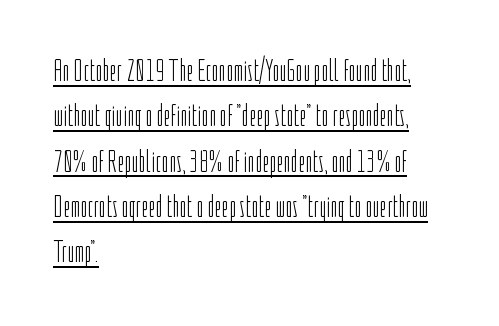
The image shows 31 px light, condensed sans-serif type, upright; set left-aligned, normal line spacing (1.46x), normal letter spacing, underlined; low stroke contrast and a medium x-height.
